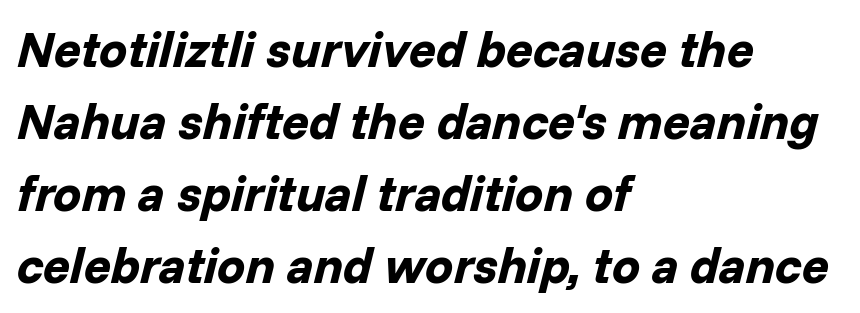
Q: Is the text bold? A: Yes.
Q: Is the text italic (slanted)? A: Yes, it leans right by about 14 degrees.
Q: Is the text underlined? A: No.
Q: How is the paragraph aligned? A: Left-aligned.
Q: Is the spacing between letters normal or unusually wide? A: Normal.
Q: Is the spacing between lines tight, normal or loose? A: Normal.
Q: Width (condensed, normal, or wide)? A: Normal.
Q: Stroke contrast? A: Low.
Q: x-height? A: Medium.
Q: Monospaced? A: No.
